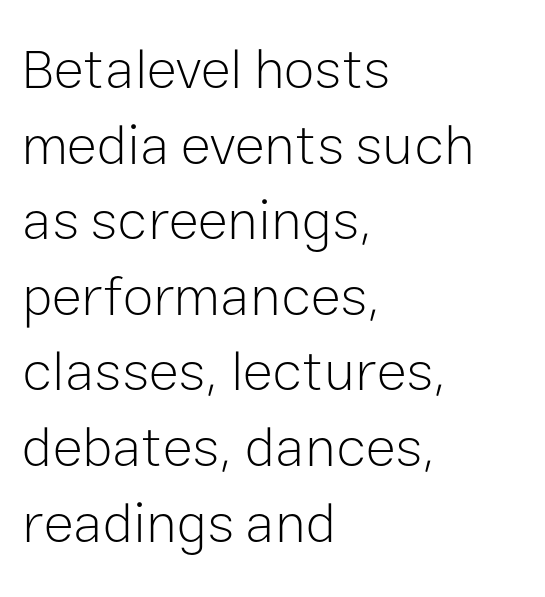
{"serif": "no", "italic": "no", "bold": "no", "weight": "light", "width": "normal", "stroke_contrast": "low", "x_height": "medium", "monospaced": "no", "underline": "no", "align": "left", "line_spacing": "normal", "line_spacing_ratio": 1.35, "letter_spacing": "normal", "letter_spacing_em": 0.0, "glyph_px": 56}
